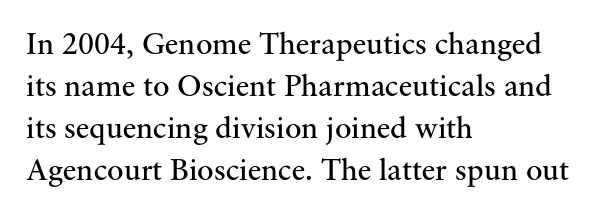
What's the leading like? Ordinary, nothing unusual. Line starts are locked; line ends wander. You could not count columns in this text — the font is proportionally spaced. No italicization has been applied; the sample stays upright. No word sits above an underline. In terms of letterform style, serifs are clearly present.
